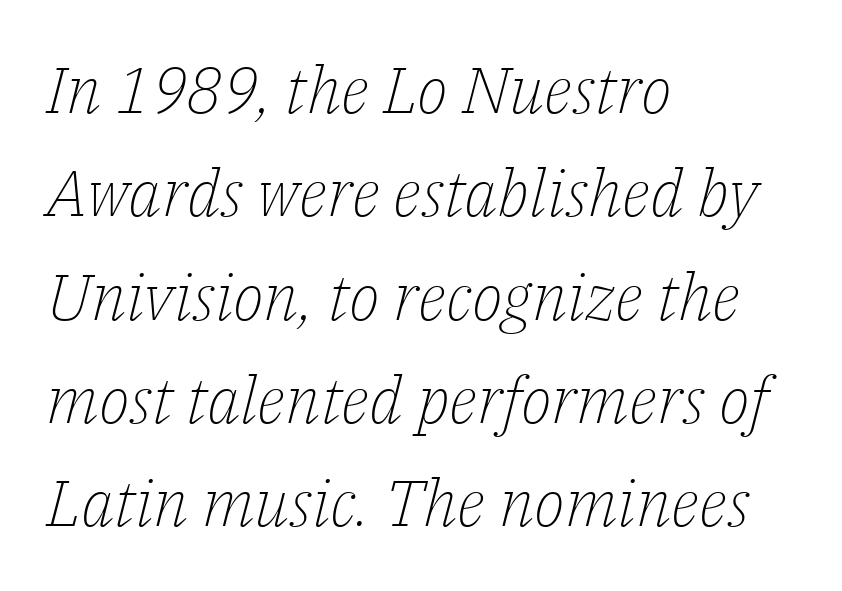
The image shows 65 px light serif type, italic (leaning right); set left-aligned, normal line spacing (1.59x), normal letter spacing, not underlined; low stroke contrast and a medium x-height.
